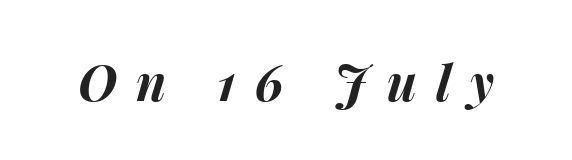
Q: Is the text bold? A: Yes.
Q: Is the text italic (slanted)? A: Yes, it leans right by about 15 degrees.
Q: Is the text underlined? A: No.
Q: Is the spacing between letters normal or unusually wide? A: Unusually wide.
Q: Width (condensed, normal, or wide)? A: Normal.
Q: Stroke contrast? A: Medium.
Q: x-height? A: Medium.
Q: Monospaced? A: No.
